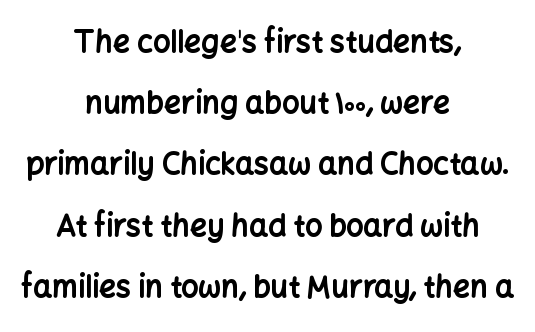
{"serif": "no", "italic": "no", "bold": "yes", "weight": "bold", "width": "normal", "stroke_contrast": "low", "x_height": "medium", "monospaced": "no", "underline": "no", "align": "center", "line_spacing": "loose", "line_spacing_ratio": 2.04, "letter_spacing": "normal", "letter_spacing_em": 0.0, "glyph_px": 30}
